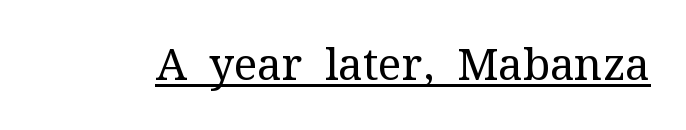
{"serif": "yes", "italic": "no", "bold": "no", "weight": "regular", "width": "normal", "stroke_contrast": "medium", "x_height": "medium", "monospaced": "no", "underline": "yes", "letter_spacing": "normal", "letter_spacing_em": 0.0, "glyph_px": 44}
